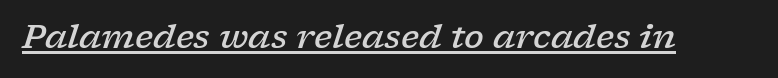
{"serif": "yes", "italic": "yes", "lean": "right", "slant_degrees": 17, "bold": "semi", "weight": "semibold", "width": "wide", "stroke_contrast": "low", "x_height": "medium", "monospaced": "no", "underline": "yes", "letter_spacing": "normal", "letter_spacing_em": 0.0, "glyph_px": 33}
